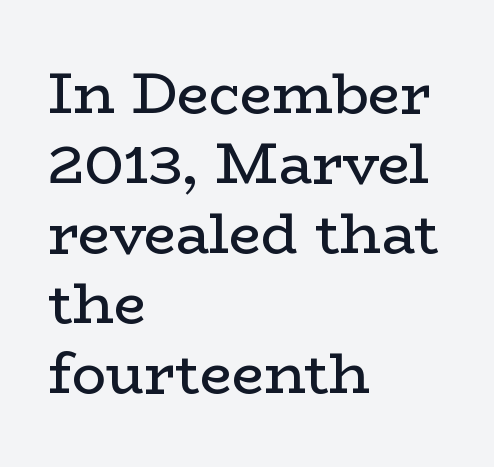
{"serif": "yes", "italic": "no", "bold": "no", "weight": "regular", "width": "wide", "stroke_contrast": "low", "x_height": "medium", "monospaced": "no", "underline": "no", "align": "left", "line_spacing_ratio": 1.23, "letter_spacing": "normal", "letter_spacing_em": 0.0, "glyph_px": 57}
